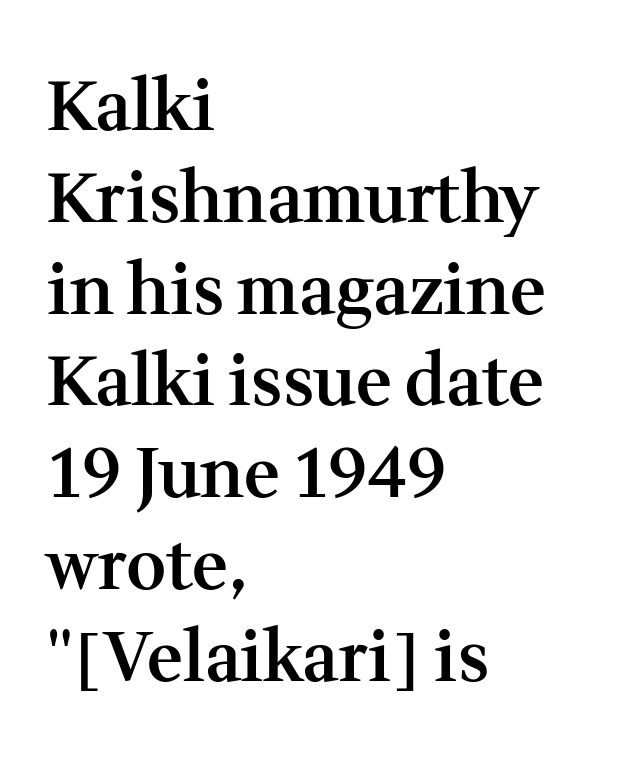
Descender tails drop into unmarked territory. The typeface chosen for these lines features serifs. Whoever set this chose a conventional vertical rhythm. The font's upright variant was chosen for this text. These lines are set flush left with a ragged right edge.
